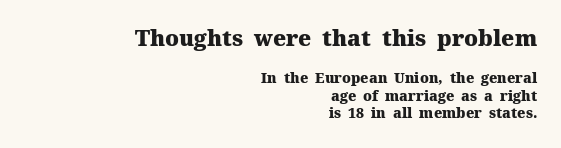
{"italic": "no", "bold": "yes", "underline": "no", "align": "right", "line_spacing": "normal", "line_spacing_ratio": 1.25, "letter_spacing": "normal", "letter_spacing_em": 0.0, "larger_block": "first", "size_ratio": 1.57, "glyph_px": 22}
